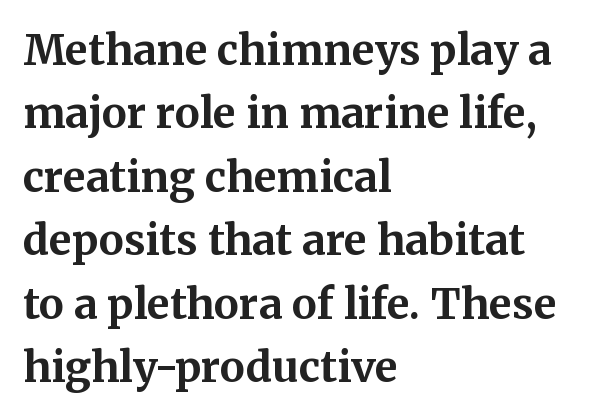
Q: Is the text bold? A: Yes.
Q: Is the text italic (slanted)? A: No, it is upright.
Q: Is the typeface a serif or a sans-serif typeface? A: Serif.
Q: Is the text underlined? A: No.
Q: How is the paragraph aligned? A: Left-aligned.
Q: Is the spacing between letters normal or unusually wide? A: Normal.
Q: Is the spacing between lines tight, normal or loose? A: Normal.
Q: Width (condensed, normal, or wide)? A: Normal.
Q: Stroke contrast? A: Medium.
Q: x-height? A: Medium.
Q: Monospaced? A: No.
